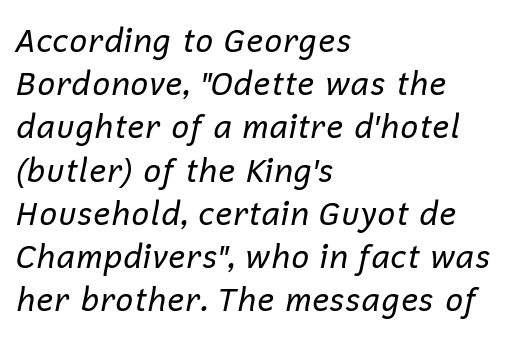
Q: Is the text bold? A: No.
Q: Is the text italic (slanted)? A: Yes, it leans right by about 12 degrees.
Q: Is the text underlined? A: No.
Q: How is the paragraph aligned? A: Left-aligned.
Q: Is the spacing between letters normal or unusually wide? A: Normal.
Q: Is the spacing between lines tight, normal or loose? A: Normal.
Q: Width (condensed, normal, or wide)? A: Normal.
Q: Stroke contrast? A: Low.
Q: x-height? A: Medium.
Q: Monospaced? A: No.
